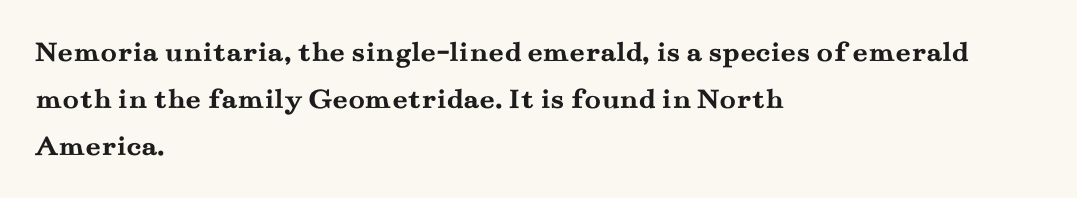
{"serif": "yes", "italic": "no", "bold": "yes", "weight": "semibold", "width": "wide", "stroke_contrast": "medium", "x_height": "small", "monospaced": "no", "underline": "no", "align": "left", "line_spacing": "normal", "line_spacing_ratio": 1.56, "letter_spacing": "normal", "letter_spacing_em": 0.0, "glyph_px": 30}
